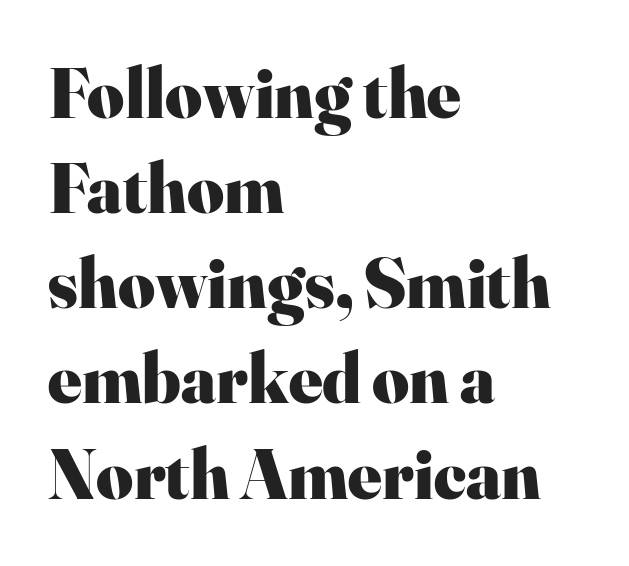
Q: Is the text bold? A: Yes.
Q: Is the text italic (slanted)? A: No, it is upright.
Q: Is the typeface a serif or a sans-serif typeface? A: Serif.
Q: Is the text underlined? A: No.
Q: How is the paragraph aligned? A: Left-aligned.
Q: Is the spacing between letters normal or unusually wide? A: Normal.
Q: Is the spacing between lines tight, normal or loose? A: Normal.
Q: Width (condensed, normal, or wide)? A: Normal.
Q: Stroke contrast? A: High.
Q: x-height? A: Small.
Q: Monospaced? A: No.
